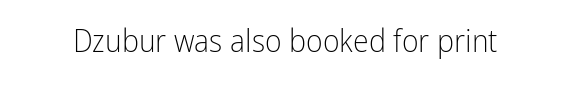
The image shows 32 px light, condensed sans-serif type, upright; set normal letter spacing, not underlined; low stroke contrast and a medium x-height.
